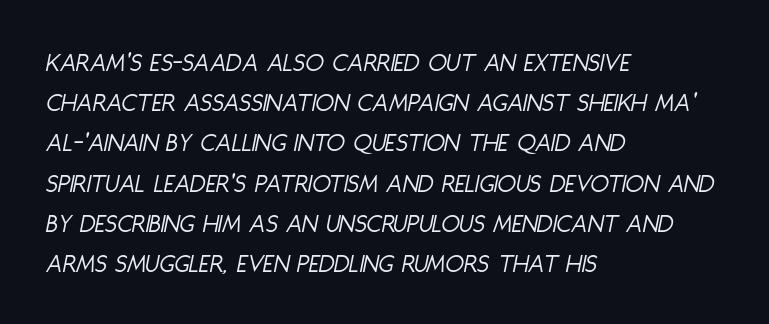
Q: Is the text bold? A: No.
Q: Is the text italic (slanted)? A: Yes, it leans right by about 11 degrees.
Q: Is the text underlined? A: No.
Q: How is the paragraph aligned? A: Left-aligned.
Q: Is the spacing between letters normal or unusually wide? A: Normal.
Q: Is the spacing between lines tight, normal or loose? A: Normal.
